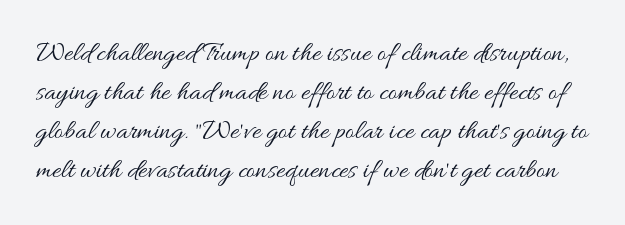
Q: Is the text bold? A: No.
Q: Is the text italic (slanted)? A: Yes.
Q: Is the text underlined? A: No.
Q: Is the spacing between letters normal or unusually wide? A: Normal.
Q: Is the spacing between lines tight, normal or loose? A: Normal.
Q: Width (condensed, normal, or wide)? A: Wide.
Q: Stroke contrast? A: Medium.
Q: x-height? A: Small.
Q: Monospaced? A: No.
